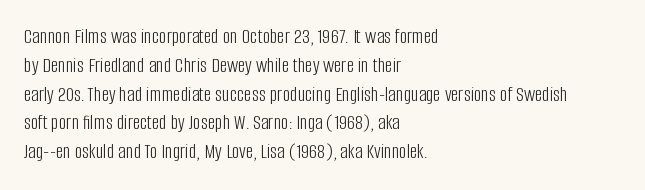
Q: Is the text bold? A: No.
Q: Is the text italic (slanted)? A: No, it is upright.
Q: Is the text underlined? A: No.
Q: How is the paragraph aligned? A: Left-aligned.
Q: Is the spacing between letters normal or unusually wide? A: Normal.
Q: Is the spacing between lines tight, normal or loose? A: Normal.
